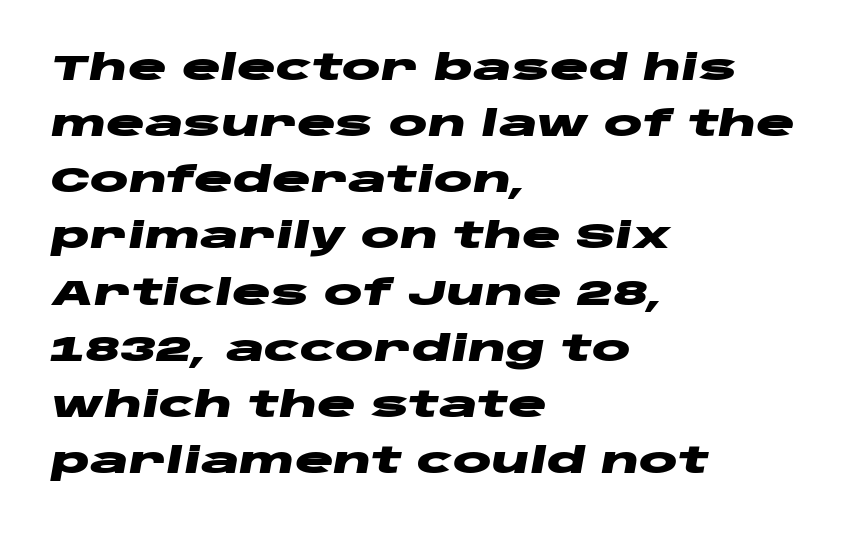
The image shows 36 px heavy, wide type, italic (leaning right); set left-aligned, normal line spacing (1.56x), normal letter spacing, not underlined; low stroke contrast and a large x-height.
